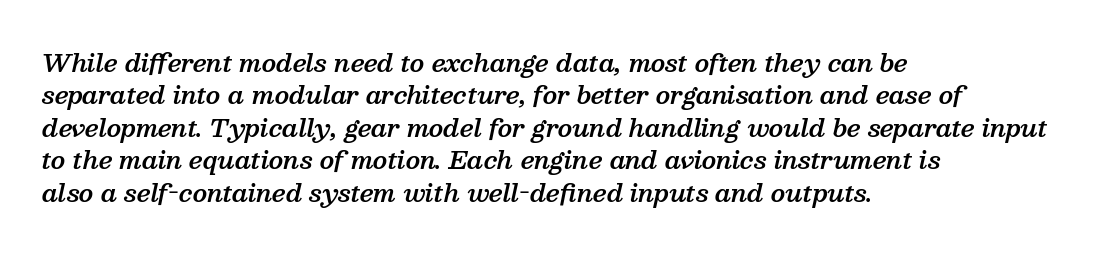
The image shows 24 px text type, italic (leaning right); set left-aligned, normal line spacing (1.35x), normal letter spacing, not underlined.
